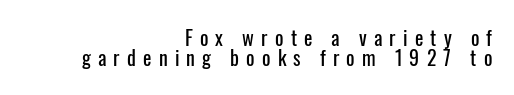
Q: Is the text italic (slanted)? A: No, it is upright.
Q: Is the text underlined? A: No.
Q: How is the paragraph aligned? A: Right-aligned.
Q: Is the spacing between letters normal or unusually wide? A: Unusually wide.
Q: Is the spacing between lines tight, normal or loose? A: Tight.
